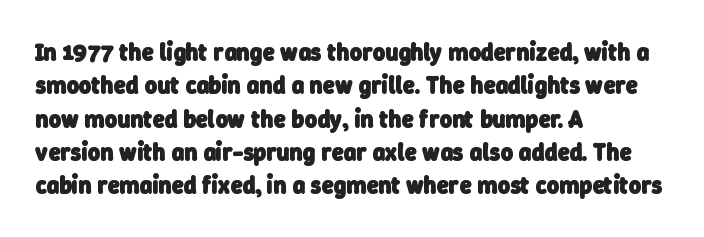
Q: Is the text bold? A: Yes.
Q: Is the text underlined? A: No.
Q: How is the paragraph aligned? A: Left-aligned.
Q: Is the spacing between letters normal or unusually wide? A: Normal.
Q: Is the spacing between lines tight, normal or loose? A: Normal.
